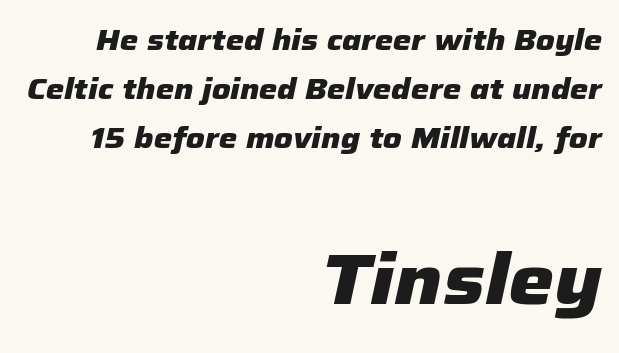
Is there much room between lines? A standard amount, neither cramped nor airy. The foot of each line stays bare and open. Do the characters align in a grid? No, the font is proportional. Caption: bold face, heavy strokes.
